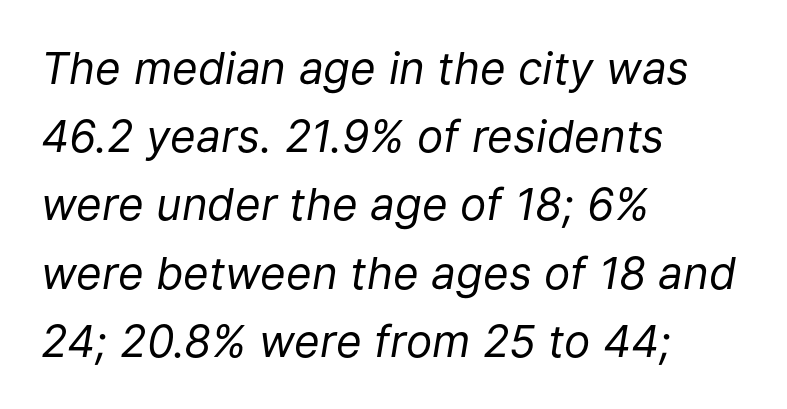
On a weight scale, this lands at 450 or below. The letterforms sit shoulder to shoulder at normal distance. Baseline-to-baseline distance is the conventional proportion of letter height. Note the varied advance widths — an 'i' is clearly narrower than an 'm'.
